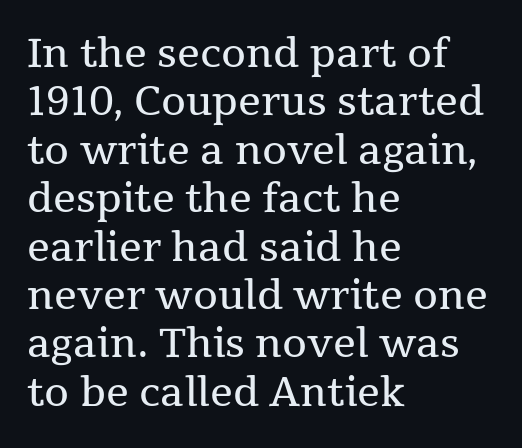
The image shows 40 px regular-weight serif type, upright; set left-aligned, line spacing 1.21x, normal letter spacing, not underlined; medium stroke contrast and a medium x-height.
